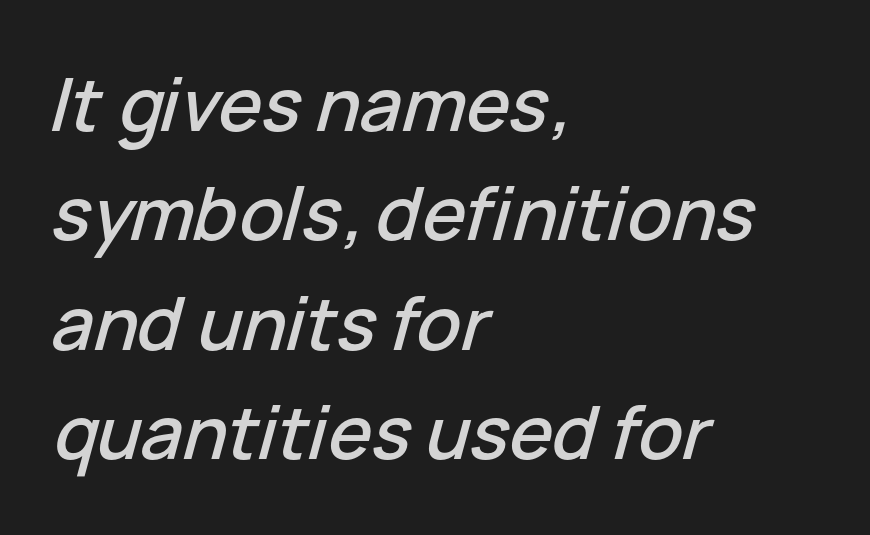
Descender tails drop into unmarked territory. An italicized treatment has been applied to the whole sample. The passage is arranged the way most books set body copy — flush left. A typesetter would call this proportional, since set widths differ per character. The space between consecutive lines is moderate. No extra tracking has been applied to these lines.
